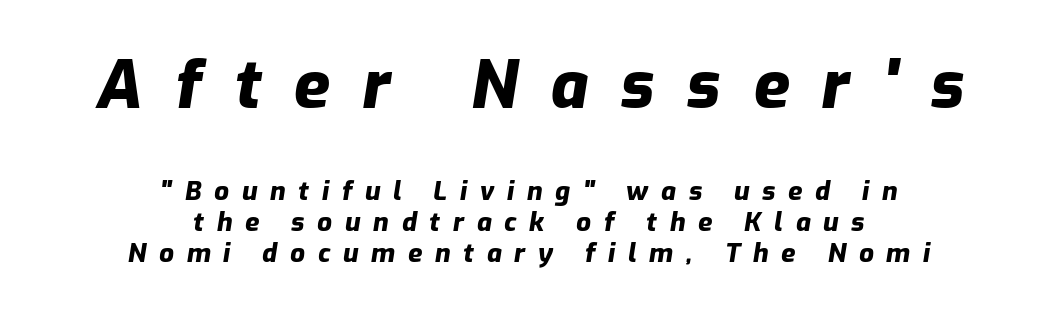
Q: Is the text bold? A: Yes.
Q: Is the text italic (slanted)? A: Yes, it leans right by about 9 degrees.
Q: Is the text underlined? A: No.
Q: How is the paragraph aligned? A: Centered.
Q: Is the spacing between letters normal or unusually wide? A: Unusually wide.
Q: Which block of text is set in a larger size, the first (top) or the second (bottom)? A: The first (top) one.
Q: Width (condensed, normal, or wide)? A: Normal.
Q: Stroke contrast? A: Low.
Q: x-height? A: Medium.
Q: Monospaced? A: No.
